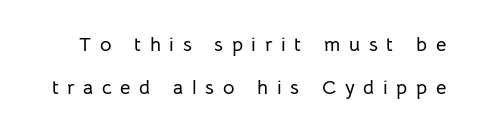
The zone under the glyphs is completely vacant. Each new line begins a long way beneath the previous one. This sample uses expanded letter spacing, leaving extra air between glyphs. The font's upright variant was chosen for this text.
